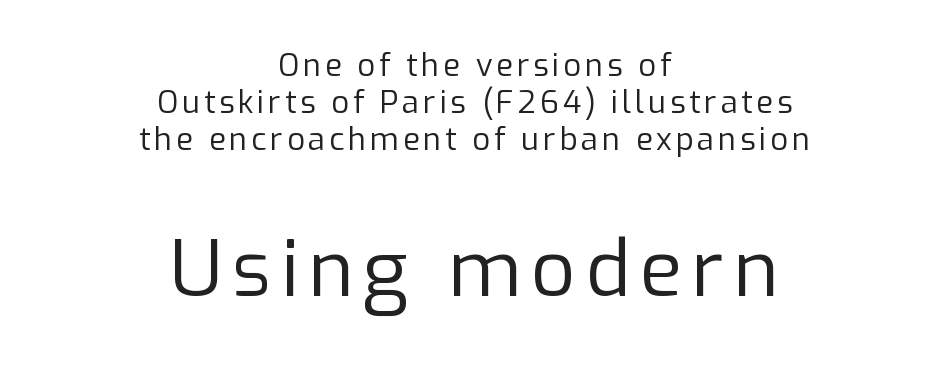
The image shows 78 px regular-weight sans-serif type, upright; set centered, line spacing 1.19x, not underlined; the second (bottom) block is 2.52x larger; low stroke contrast and a medium x-height.
